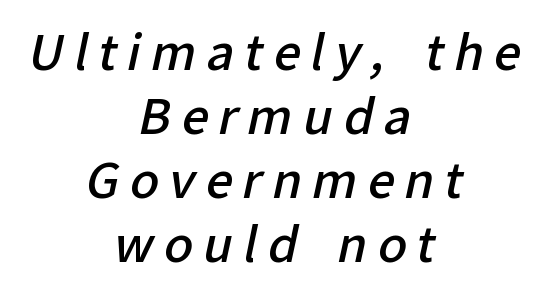
The image shows 48 px semibold sans-serif type; set centered, normal line spacing (1.33x), unusually wide letter spacing (+0.21 em), not underlined; low stroke contrast and a medium x-height.
